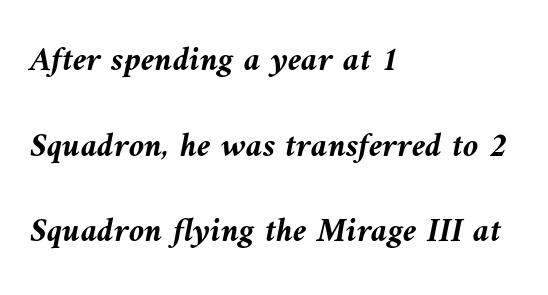
Q: Is the text bold? A: Yes.
Q: Is the text italic (slanted)? A: Yes, it leans left by about 9 degrees.
Q: Is the text underlined? A: No.
Q: How is the paragraph aligned? A: Left-aligned.
Q: Is the spacing between letters normal or unusually wide? A: Normal.
Q: Is the spacing between lines tight, normal or loose? A: Loose.
Q: Width (condensed, normal, or wide)? A: Normal.
Q: Stroke contrast? A: Medium.
Q: x-height? A: Medium.
Q: Monospaced? A: No.
